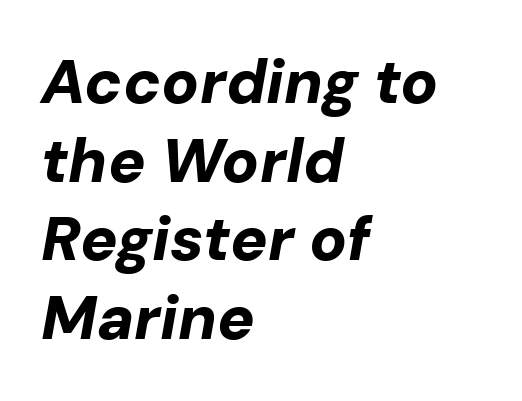
Successive baselines arrive at the customary interval. The sample has been set heavy, in full bold. Characters are canted at an angle relative to the baseline's perpendicular. Anything drawn beneath the words? Only blank space. The rendering uses natural spacing where letterforms have individual widths.
